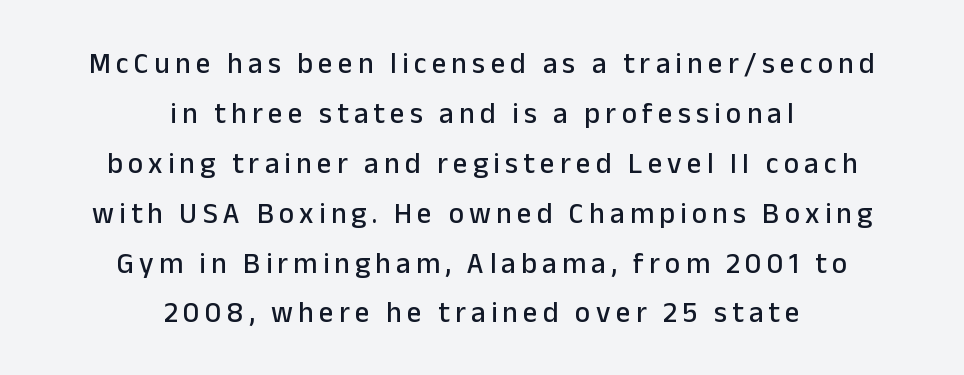
{"serif": "no", "italic": "no", "width": "normal", "stroke_contrast": "low", "x_height": "medium", "monospaced": "no", "underline": "no", "align": "center", "line_spacing_ratio": 1.72, "glyph_px": 29}
